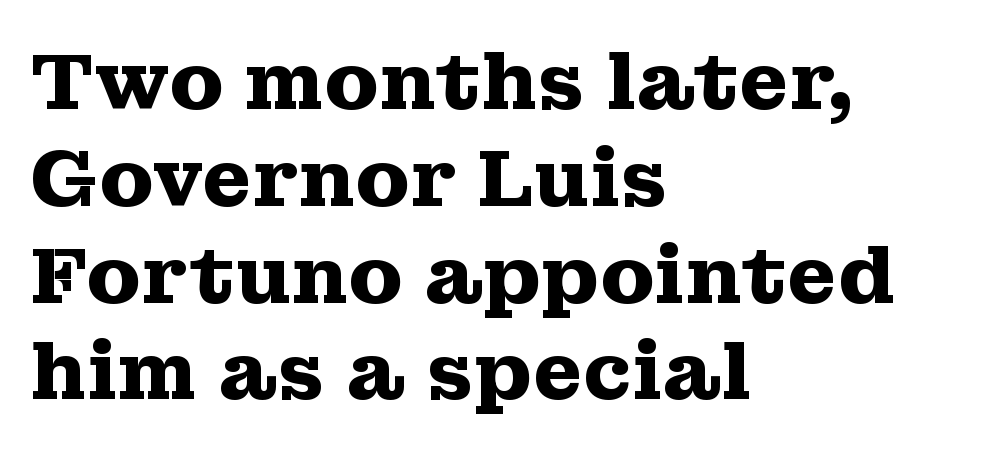
Q: Is the text bold? A: Yes.
Q: Is the text italic (slanted)? A: No, it is upright.
Q: Is the typeface a serif or a sans-serif typeface? A: Serif.
Q: Is the text underlined? A: No.
Q: How is the paragraph aligned? A: Left-aligned.
Q: Is the spacing between letters normal or unusually wide? A: Normal.
Q: Width (condensed, normal, or wide)? A: Wide.
Q: Stroke contrast? A: Medium.
Q: x-height? A: Medium.
Q: Monospaced? A: No.
